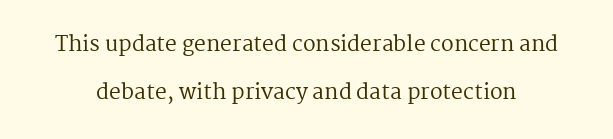
{"italic": "no", "bold": "no", "underline": "no", "line_spacing": "loose", "line_spacing_ratio": 2.29, "letter_spacing": "normal", "letter_spacing_em": 0.0, "glyph_px": 21}
